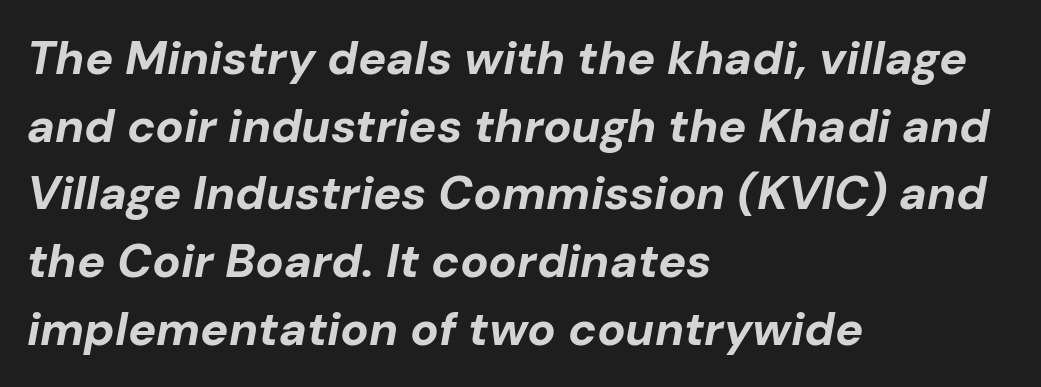
If you measured baseline to baseline, you'd find a middling distance. Style check: oblique. Short note: letters normally spaced. Glance below the letters and you will spot only blank space. The ragged edge is on the right, which tells us the setting is flush left. Summary of weight: heavy, a full bold.
